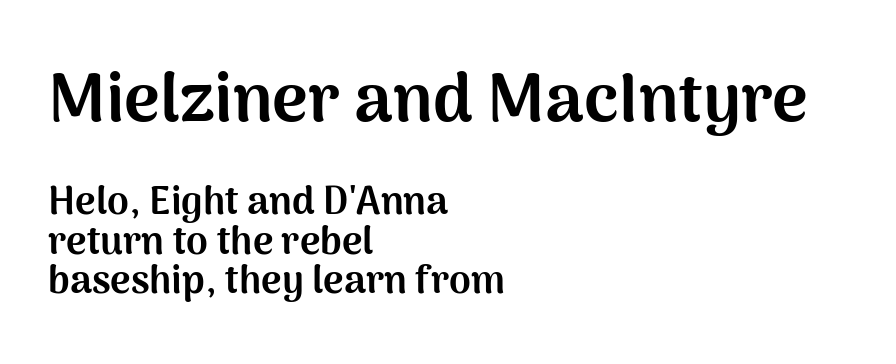
Q: Is the text bold? A: Yes.
Q: Is the text italic (slanted)? A: No, it is upright.
Q: Is the typeface a serif or a sans-serif typeface? A: Sans-serif.
Q: Is the text underlined? A: No.
Q: How is the paragraph aligned? A: Left-aligned.
Q: Is the spacing between letters normal or unusually wide? A: Normal.
Q: Is the spacing between lines tight, normal or loose? A: Tight.
Q: Which block of text is set in a larger size, the first (top) or the second (bottom)? A: The first (top) one.
Q: Width (condensed, normal, or wide)? A: Normal.
Q: Stroke contrast? A: Medium.
Q: x-height? A: Medium.
Q: Monospaced? A: No.
